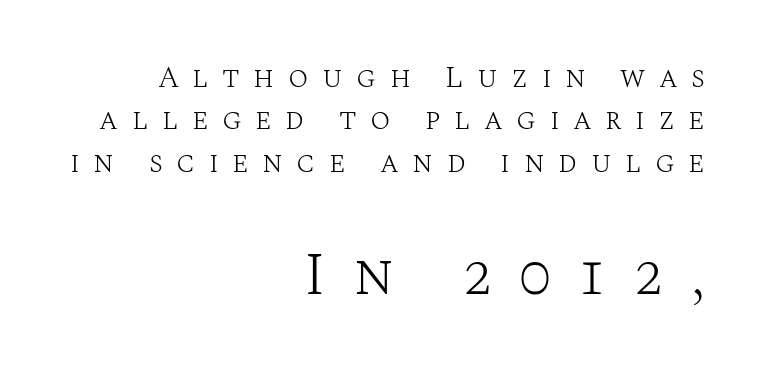
This sample uses a serif face. Glance below the letters and you will spot only blank space. Caption: face not bold, strokes unweighted. Quick note: interline space is typical. Note the varied advance widths — an 'i' is clearly narrower than an 'm'. The type is letterspaced generously, with wide tracking.
